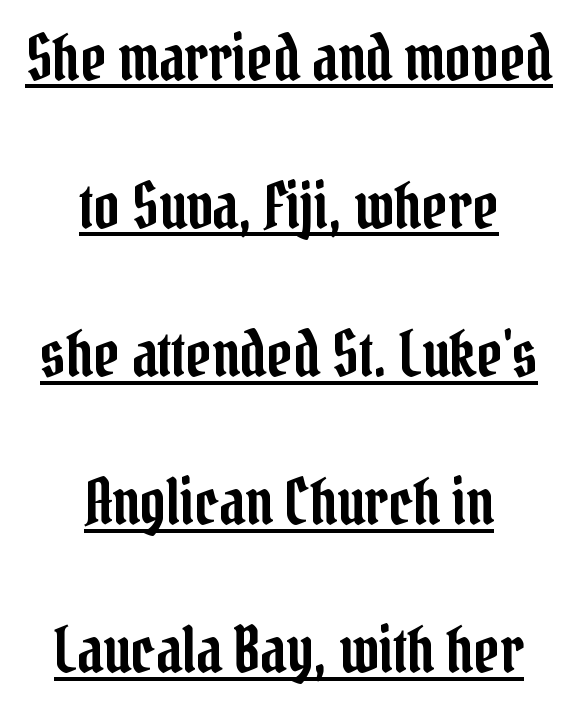
The image shows 63 px condensed serif type, upright; set centered, loose line spacing (2.35x), normal letter spacing, underlined; low stroke contrast and a medium x-height.
